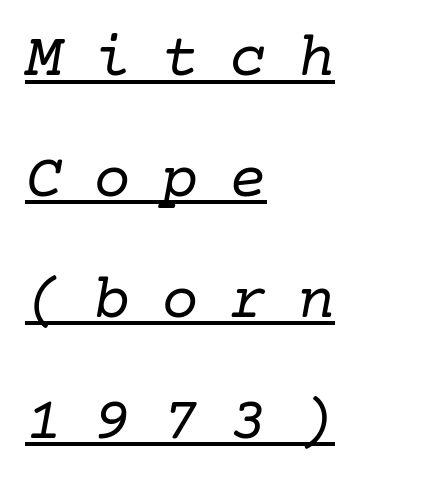
{"serif": "yes", "italic": "yes", "lean": "right", "slant_degrees": 10, "bold": "no", "weight": "regular", "width": "normal", "stroke_contrast": "low", "x_height": "medium", "underline": "yes", "align": "left", "line_spacing": "loose", "line_spacing_ratio": 1.92, "letter_spacing": "wide", "letter_spacing_em": 0.48, "glyph_px": 63}
